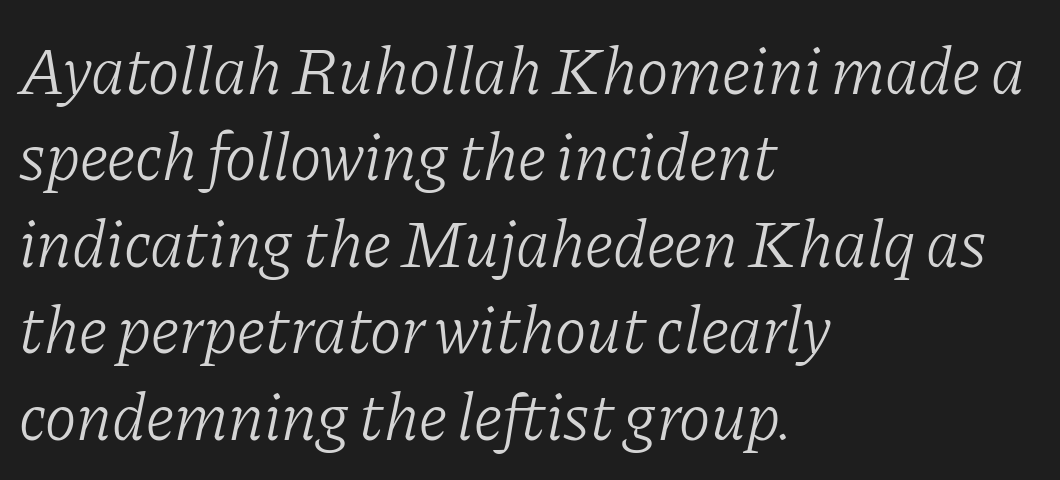
The image shows 67 px light serif type, italic (leaning right); set left-aligned, normal line spacing (1.29x), normal letter spacing, not underlined; low stroke contrast and a medium x-height.
